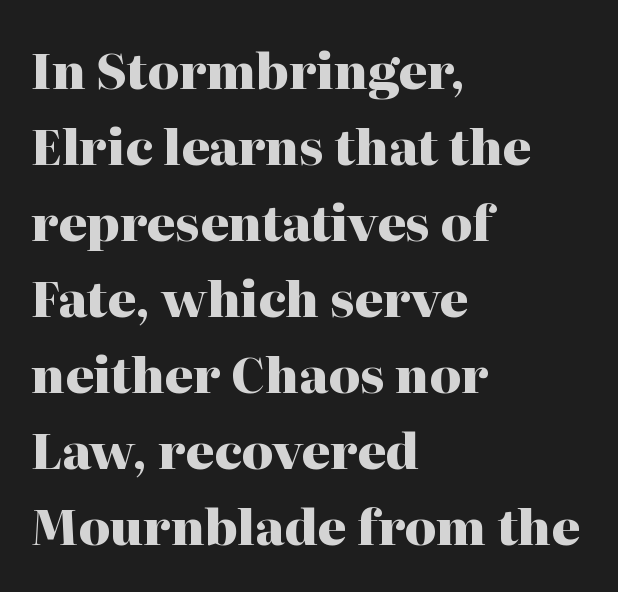
The image shows 49 px heavy serif type, upright; set left-aligned, normal line spacing (1.55x), normal letter spacing, not underlined; high stroke contrast and a medium x-height.
